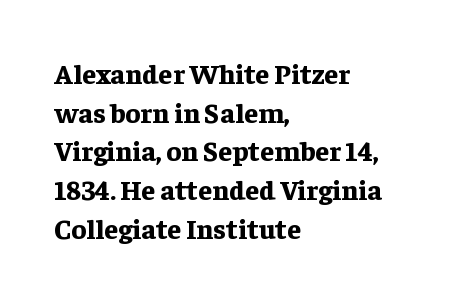
Students, this is bold: see how much ink each stroke carries. These lines are set flush left with a ragged right edge. The letterforms sit shoulder to shoulder at normal distance. Line spacing here is normal.
